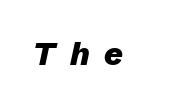
The image shows 32 px heavy type, italic (leaning right); set unusually wide letter spacing (+0.46 em), not underlined; low stroke contrast and a medium x-height.
